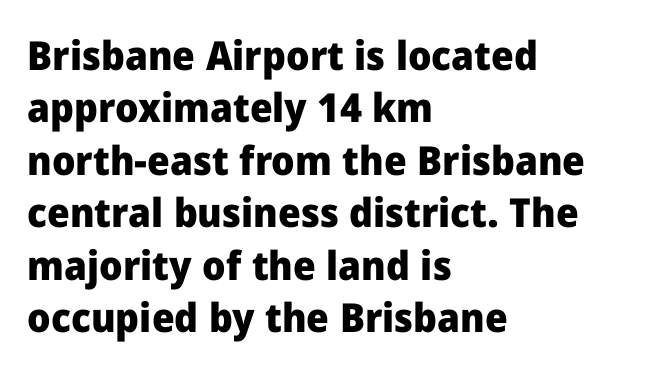
Q: Is the text bold? A: Yes.
Q: Is the text italic (slanted)? A: No, it is upright.
Q: Is the typeface a serif or a sans-serif typeface? A: Sans-serif.
Q: Is the text underlined? A: No.
Q: How is the paragraph aligned? A: Left-aligned.
Q: Is the spacing between letters normal or unusually wide? A: Normal.
Q: Is the spacing between lines tight, normal or loose? A: Normal.
Q: Width (condensed, normal, or wide)? A: Normal.
Q: Stroke contrast? A: Low.
Q: x-height? A: Medium.
Q: Monospaced? A: No.
